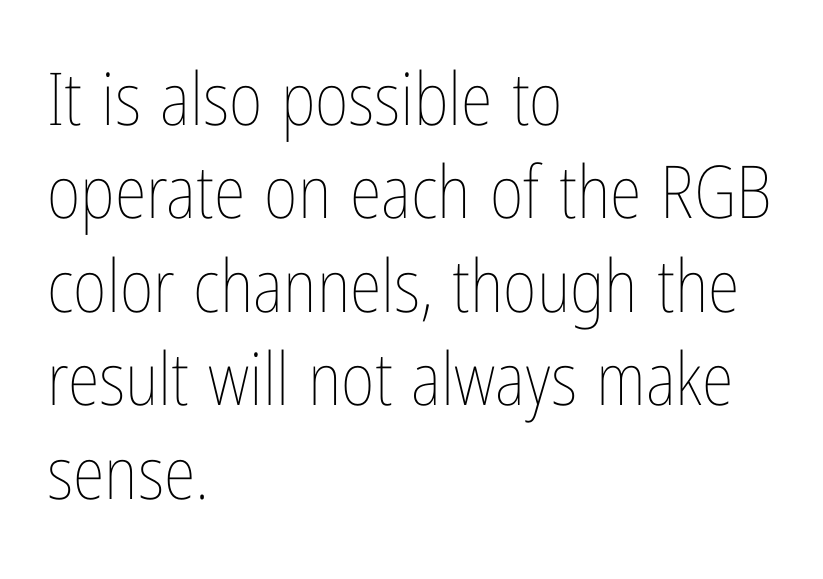
The image shows 73 px thin, condensed type, upright; set left-aligned, normal line spacing (1.28x), normal letter spacing, not underlined; low stroke contrast and a medium x-height.
